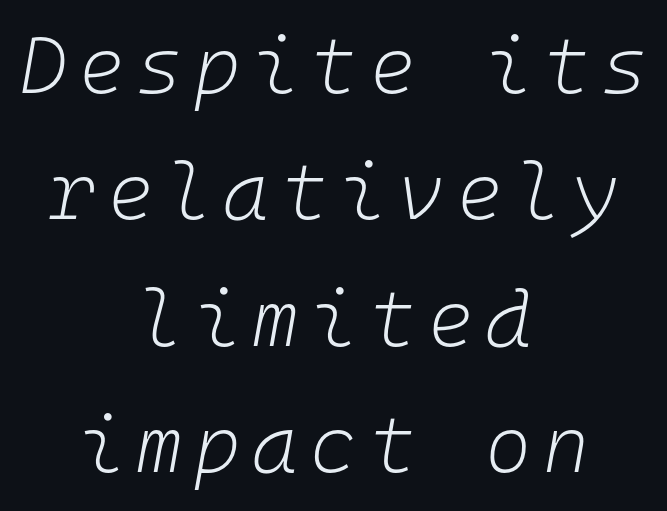
Clear beneath every line of the passage. The setting favours the middle, as headings and verse often do. The characters are drawn with everyday or finer stroke widths. Every character here occupies the same horizontal width, giving the sample a typewriter-like rhythm. Vertical spacing — default.
